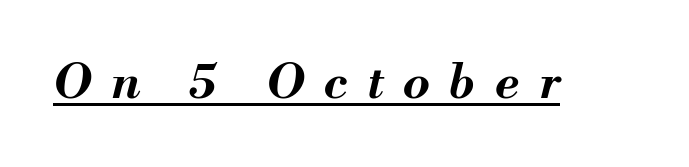
{"italic": "yes", "lean": "right", "slant_degrees": 13, "bold": "yes", "weight": "bold", "width": "normal", "stroke_contrast": "medium", "x_height": "small", "monospaced": "no", "underline": "yes", "letter_spacing": "wide", "letter_spacing_em": 0.41, "glyph_px": 48}
